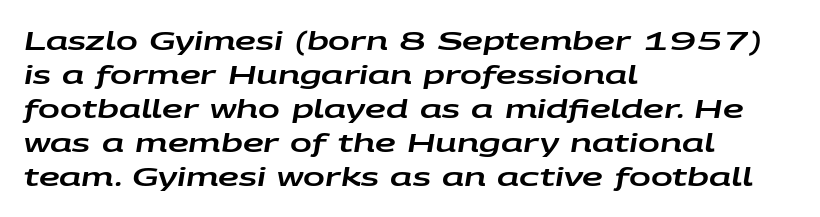
The image shows 26 px text type, italic (leaning right); set left-aligned, normal line spacing (1.31x), normal letter spacing, not underlined.
